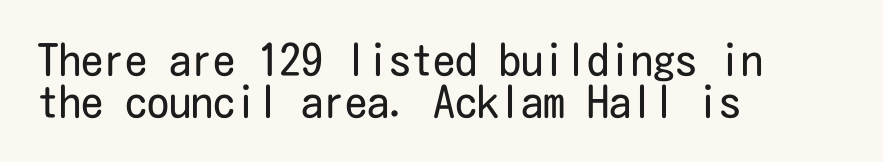
{"serif": "no", "italic": "no", "bold": "no", "weight": "regular", "width": "condensed", "stroke_contrast": "low", "x_height": "medium", "underline": "no", "align": "left", "line_spacing": "tight", "line_spacing_ratio": 0.96, "letter_spacing": "normal", "letter_spacing_em": 0.0, "glyph_px": 44}
